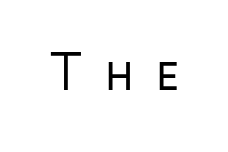
The letters advance in unequal steps, a hallmark of proportional type. The letterforms sit at book weight or below. Words appear elongated and porous because spacing is wide. Quick note: underline off. The lettering stays uniformly vertical, giving the passage a roman look.
